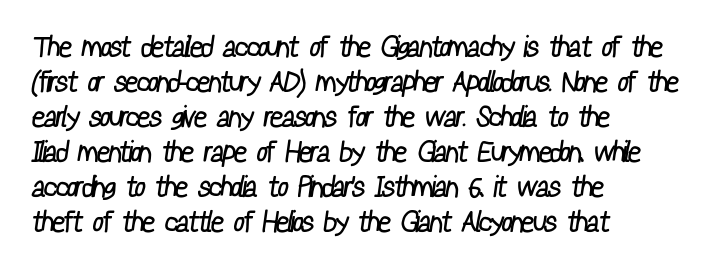
Observe the ordinary spacing: letters are neighbours, not strangers. A sans-serif font was chosen for this passage. Each letter keeps its own natural width here, so spacing adapts to shape. No word sits above an underline. The letters look calm and open, with moderate or lighter stems. This sample is left-justified, so line endings fall wherever the words run out.
